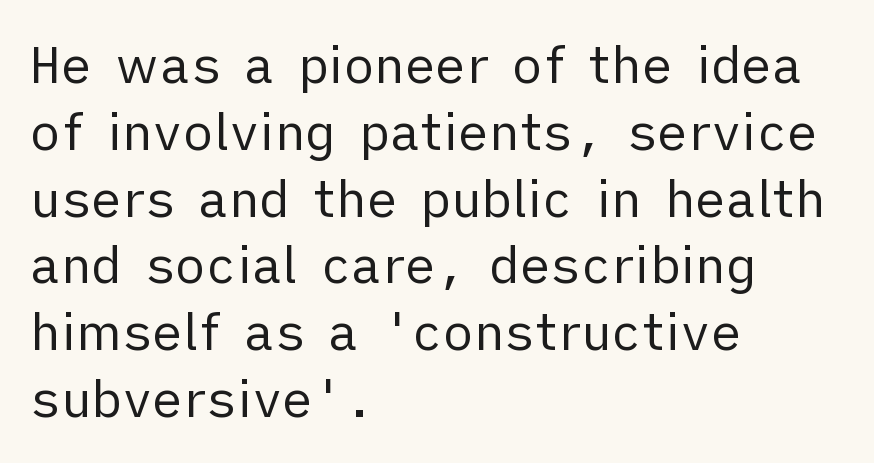
The image shows 51 px regular-weight sans-serif type, upright; set left-aligned, normal line spacing (1.31x), normal letter spacing, not underlined; low stroke contrast and a medium x-height.
